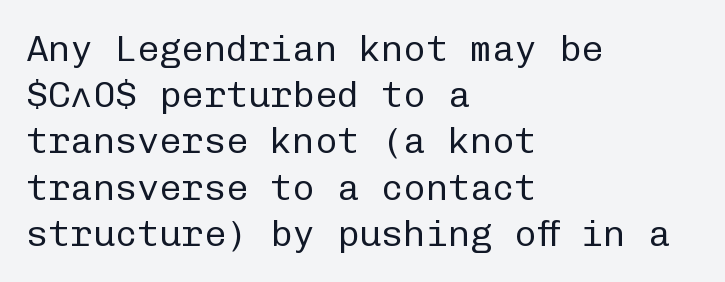
{"serif": "no", "italic": "no", "bold": "no", "weight": "regular", "width": "normal", "stroke_contrast": "low", "x_height": "medium", "monospaced": "yes", "underline": "no", "align": "left", "line_spacing": "normal", "line_spacing_ratio": 1.25, "letter_spacing": "normal", "letter_spacing_em": 0.0, "glyph_px": 37}
